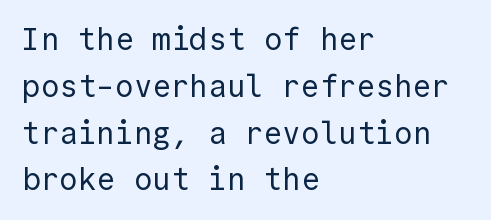
The image shows 31 px regular-weight sans-serif type, upright, monospaced; set left-aligned, normal line spacing (1.51x), normal letter spacing, not underlined; a medium x-height.
